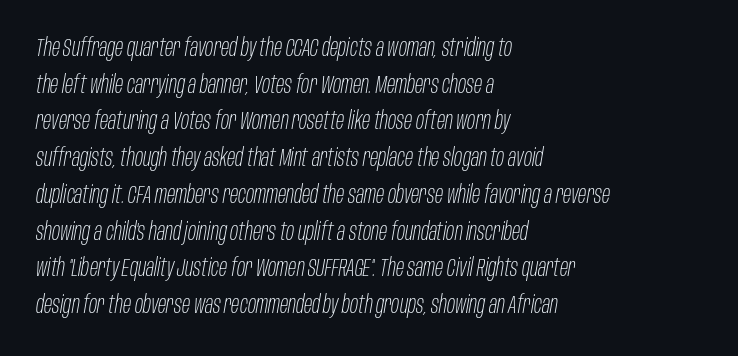
{"italic": "yes", "lean": "right", "slant_degrees": 10, "bold": "no", "underline": "no", "align": "left", "line_spacing": "normal", "line_spacing_ratio": 1.53, "letter_spacing": "normal", "letter_spacing_em": 0.0, "glyph_px": 24}
